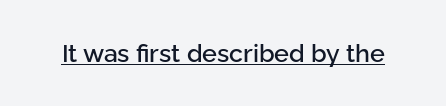
{"italic": "no", "underline": "yes", "letter_spacing": "normal", "letter_spacing_em": 0.0, "glyph_px": 25}
